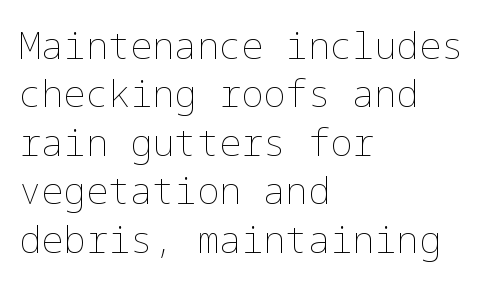
Q: Is the text bold? A: No.
Q: Is the text italic (slanted)? A: No, it is upright.
Q: Is the text underlined? A: No.
Q: How is the paragraph aligned? A: Left-aligned.
Q: Is the spacing between letters normal or unusually wide? A: Normal.
Q: Is the spacing between lines tight, normal or loose? A: Normal.
Q: Width (condensed, normal, or wide)? A: Normal.
Q: Stroke contrast? A: Low.
Q: x-height? A: Medium.
